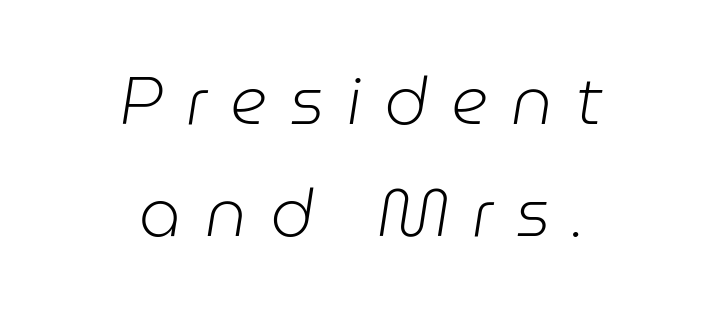
The image shows 66 px light type, italic (leaning right); set centered, normal line spacing (1.69x), unusually wide letter spacing (+0.35 em), not underlined; low stroke contrast and a medium x-height.
